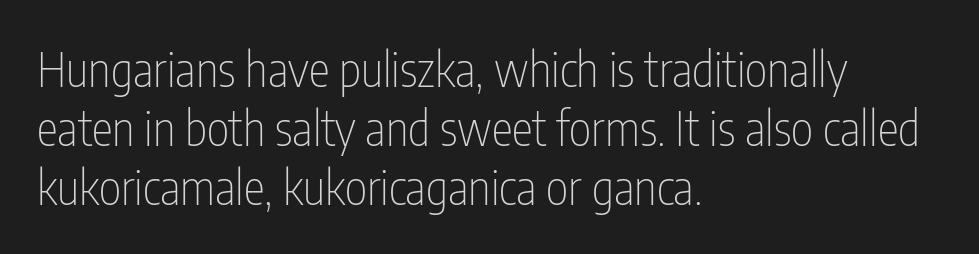
{"serif": "no", "italic": "no", "bold": "no", "weight": "thin", "width": "condensed", "stroke_contrast": "low", "x_height": "medium", "monospaced": "no", "underline": "no", "align": "left", "line_spacing_ratio": 1.23, "letter_spacing": "normal", "letter_spacing_em": 0.0, "glyph_px": 48}
